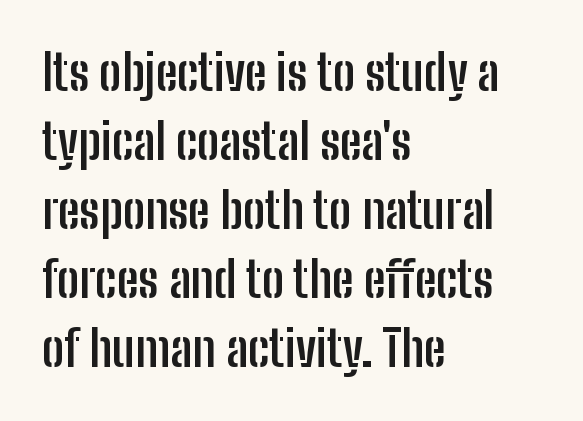
{"serif": "no", "italic": "no", "bold": "yes", "weight": "semibold", "width": "condensed", "stroke_contrast": "low", "x_height": "medium", "monospaced": "no", "underline": "no", "align": "left", "line_spacing": "normal", "line_spacing_ratio": 1.41, "letter_spacing": "normal", "letter_spacing_em": 0.0, "glyph_px": 49}
